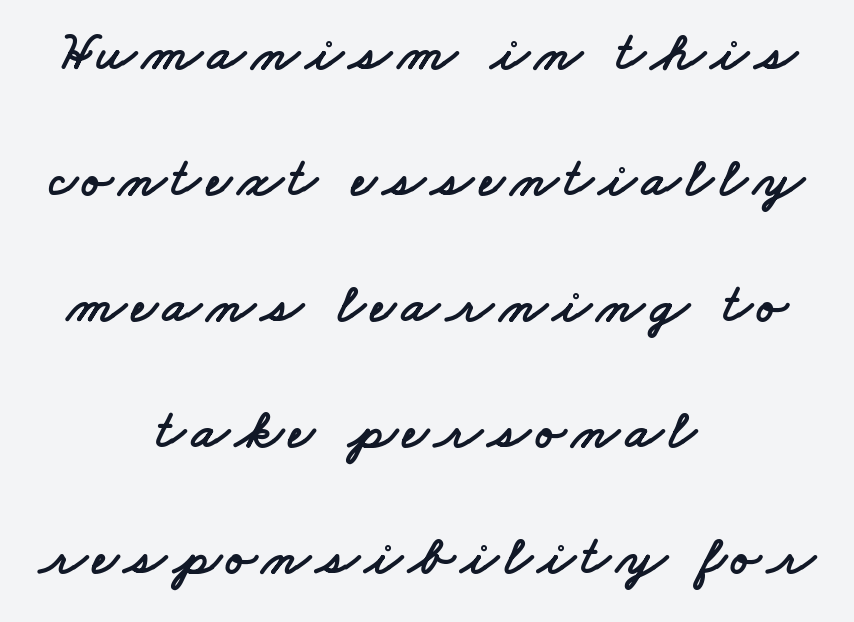
The image shows 55 px wide sans-serif type; set centered, loose line spacing (2.29x), not underlined; low stroke contrast and a small x-height.
